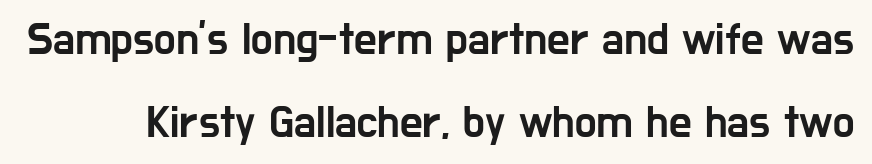
{"serif": "no", "italic": "no", "width": "condensed", "stroke_contrast": "low", "x_height": "medium", "monospaced": "no", "underline": "no", "line_spacing_ratio": 1.84, "letter_spacing": "normal", "letter_spacing_em": 0.0, "glyph_px": 45}
